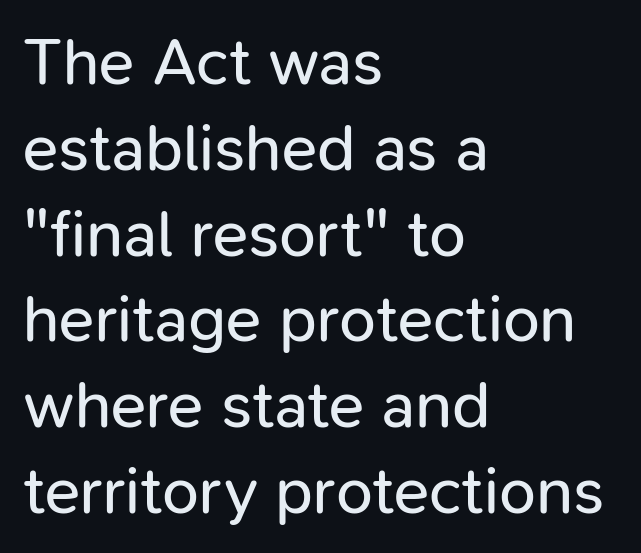
Q: Is the text bold? A: No.
Q: Is the text italic (slanted)? A: No, it is upright.
Q: Is the typeface a serif or a sans-serif typeface? A: Sans-serif.
Q: Is the text underlined? A: No.
Q: How is the paragraph aligned? A: Left-aligned.
Q: Is the spacing between letters normal or unusually wide? A: Normal.
Q: Is the spacing between lines tight, normal or loose? A: Normal.
Q: Width (condensed, normal, or wide)? A: Normal.
Q: Stroke contrast? A: Low.
Q: x-height? A: Medium.
Q: Monospaced? A: No.
